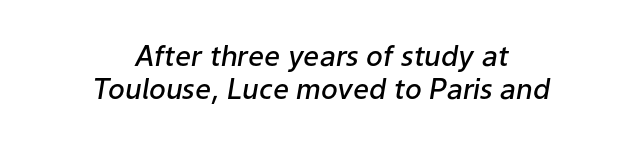
{"italic": "yes", "lean": "right", "slant_degrees": 9, "bold": "semi", "weight": "semibold", "width": "normal", "stroke_contrast": "low", "x_height": "medium", "monospaced": "no", "underline": "no", "align": "center", "line_spacing_ratio": 1.18, "letter_spacing": "normal", "letter_spacing_em": 0.0, "glyph_px": 28}
